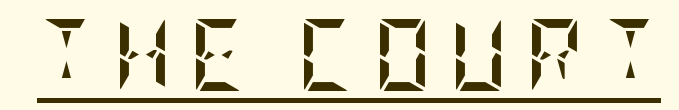
Notice how the stems are strictly vertical — no italics here. Students, this is bold: see how much ink each stroke carries. The passage shown is underscored from start to finish. Spacing between characters has been opened up far beyond the box default.
